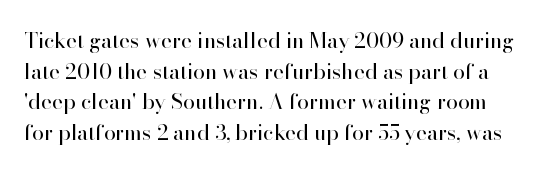
Italic? Not at all — the glyphs are vertical. Honestly, the row spacing looks completely unremarkable. Heaviness? Minimal to ordinary, like unemphasized prose. The letters sit at their default tracking, neither squeezed nor spread. Anything drawn beneath the words? Only blank space.
